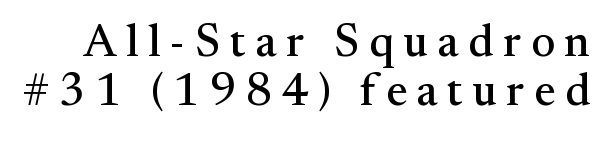
The image shows 46 px serif type, upright; set tight line spacing (1.07x), unusually wide letter spacing (+0.21 em), not underlined; medium stroke contrast and a small x-height.
